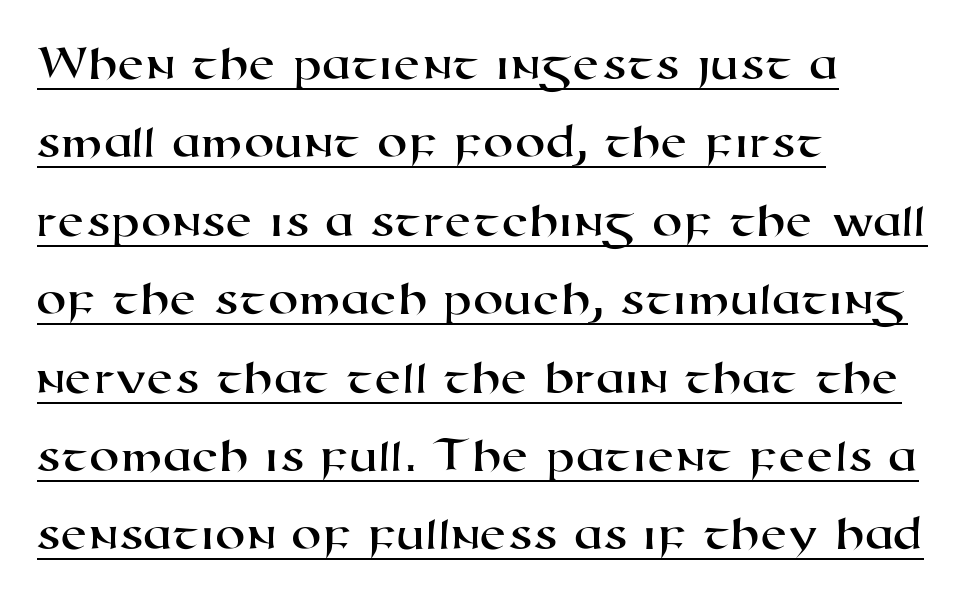
{"serif": "no", "width": "wide", "stroke_contrast": "high", "x_height": "medium", "monospaced": "no", "underline": "yes", "align": "left", "line_spacing": "normal", "line_spacing_ratio": 1.6, "letter_spacing": "normal", "letter_spacing_em": 0.0, "glyph_px": 49}
